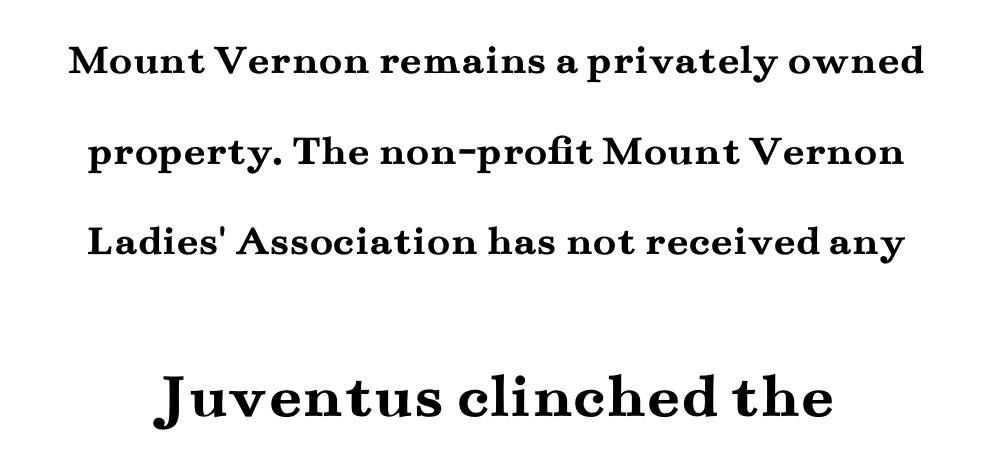
{"serif": "yes", "italic": "no", "bold": "yes", "weight": "semibold", "width": "wide", "stroke_contrast": "medium", "x_height": "small", "monospaced": "no", "underline": "no", "line_spacing": "loose", "line_spacing_ratio": 2.11, "letter_spacing": "normal", "letter_spacing_em": 0.0, "larger_block": "second", "size_ratio": 1.51, "glyph_px": 65}
